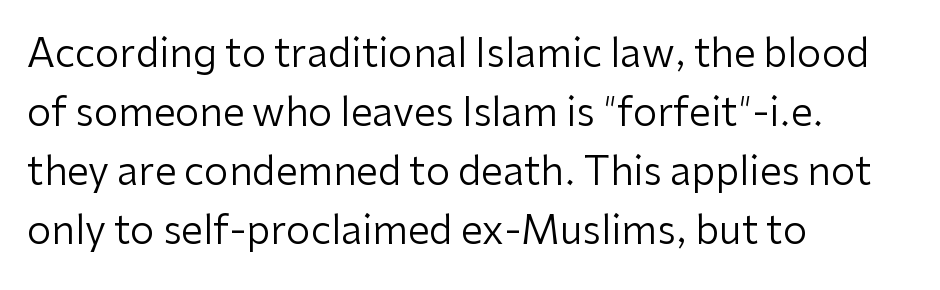
The image shows 39 px regular-weight sans-serif type, upright; set left-aligned, normal line spacing (1.51x), normal letter spacing, not underlined; low stroke contrast and a medium x-height.
